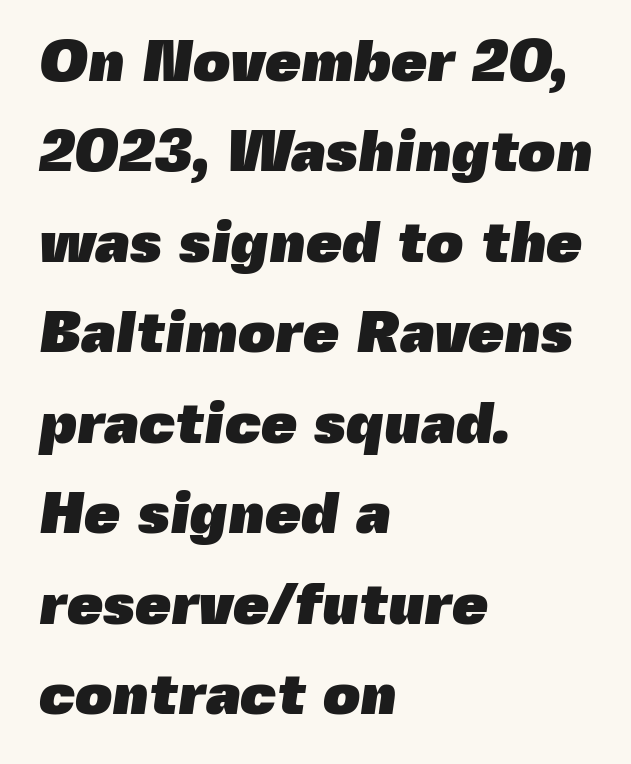
Q: Is the text bold? A: Yes.
Q: Is the typeface a serif or a sans-serif typeface? A: Sans-serif.
Q: Is the text underlined? A: No.
Q: How is the paragraph aligned? A: Left-aligned.
Q: Is the spacing between letters normal or unusually wide? A: Normal.
Q: Is the spacing between lines tight, normal or loose? A: Normal.
Q: Width (condensed, normal, or wide)? A: Normal.
Q: x-height? A: Medium.
Q: Monospaced? A: No.
